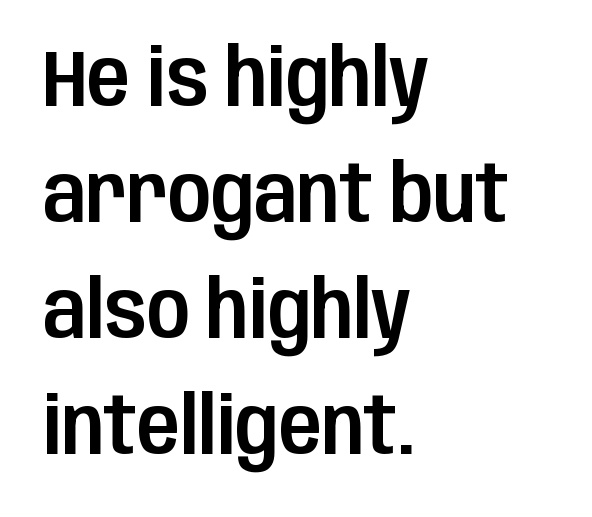
The image shows 79 px condensed sans-serif type, upright; set left-aligned, normal line spacing (1.47x), normal letter spacing, not underlined; low stroke contrast and a large x-height.
